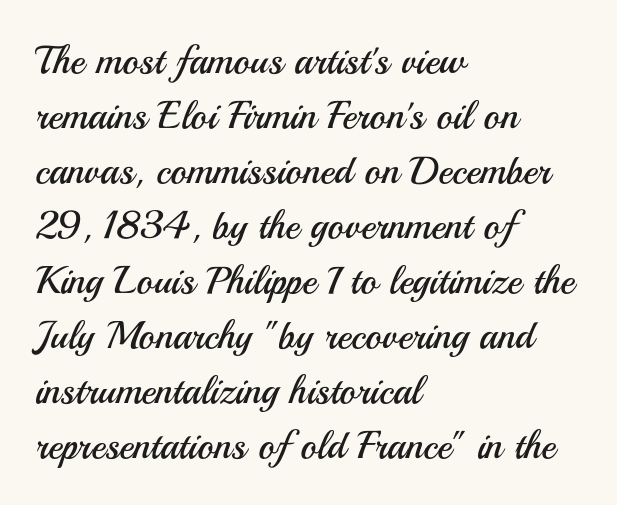
{"serif": "no", "bold": "no", "weight": "regular", "width": "normal", "stroke_contrast": "medium", "x_height": "small", "monospaced": "no", "underline": "no", "align": "left", "line_spacing": "normal", "line_spacing_ratio": 1.41, "letter_spacing": "normal", "letter_spacing_em": 0.0, "glyph_px": 39}
